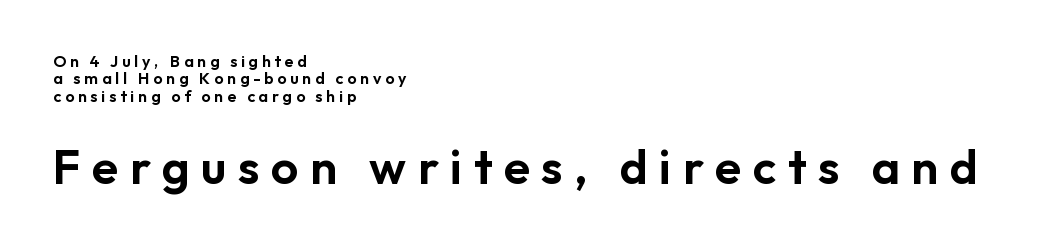
{"serif": "no", "italic": "no", "width": "normal", "stroke_contrast": "low", "x_height": "medium", "monospaced": "no", "underline": "no", "align": "left", "line_spacing": "tight", "line_spacing_ratio": 1.09, "letter_spacing": "wide", "letter_spacing_em": 0.24, "larger_block": "second", "size_ratio": 3.0, "glyph_px": 48}
